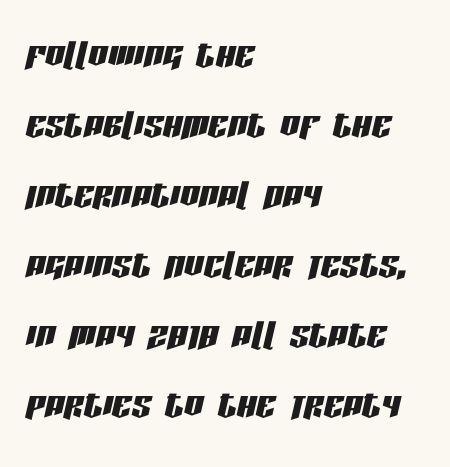
The image shows 48 px condensed type, italic (leaning right); set left-aligned, normal line spacing (1.46x), normal letter spacing, not underlined; low stroke contrast and a large x-height.
